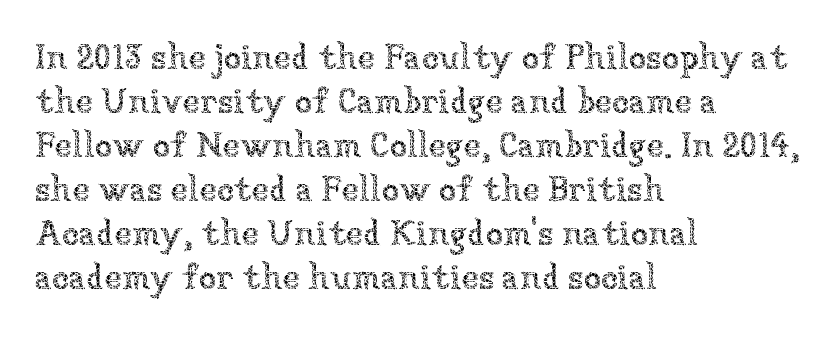
The letterforms sit shoulder to shoulder at normal distance. The compositor pushed each line to the left boundary. Only glyphs here, with clear space below each row. One glance says typical: line gaps are just what's usual.
